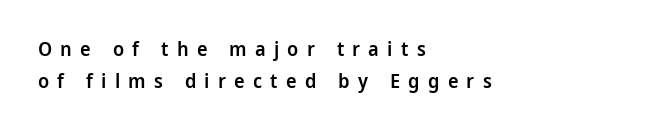
The image shows 20 px text type, upright; set left-aligned, normal line spacing (1.62x), unusually wide letter spacing (+0.41 em), not underlined.
